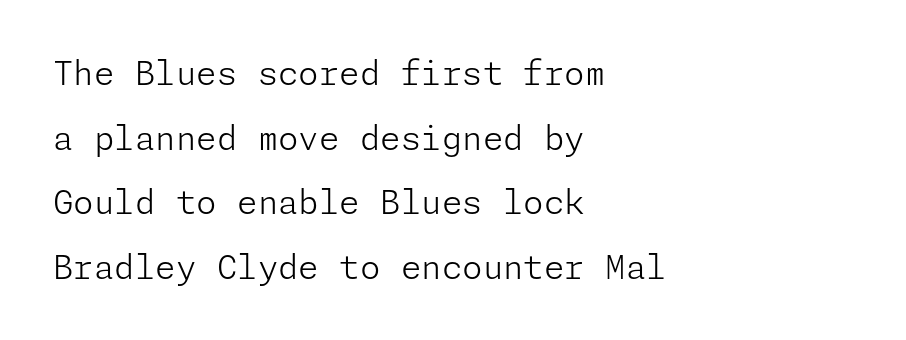
The image shows 33 px light sans-serif type, upright; set left-aligned, loose line spacing (1.96x), normal letter spacing, not underlined; low stroke contrast and a medium x-height.
